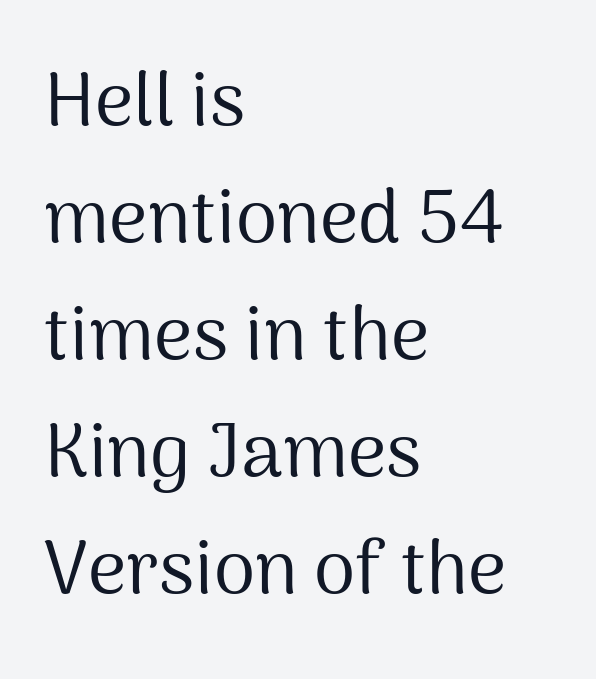
Q: Is the text bold? A: No.
Q: Is the text italic (slanted)? A: No, it is upright.
Q: Is the typeface a serif or a sans-serif typeface? A: Sans-serif.
Q: Is the text underlined? A: No.
Q: How is the paragraph aligned? A: Left-aligned.
Q: Is the spacing between letters normal or unusually wide? A: Normal.
Q: Is the spacing between lines tight, normal or loose? A: Normal.
Q: Width (condensed, normal, or wide)? A: Normal.
Q: Stroke contrast? A: Medium.
Q: x-height? A: Medium.
Q: Monospaced? A: No.
